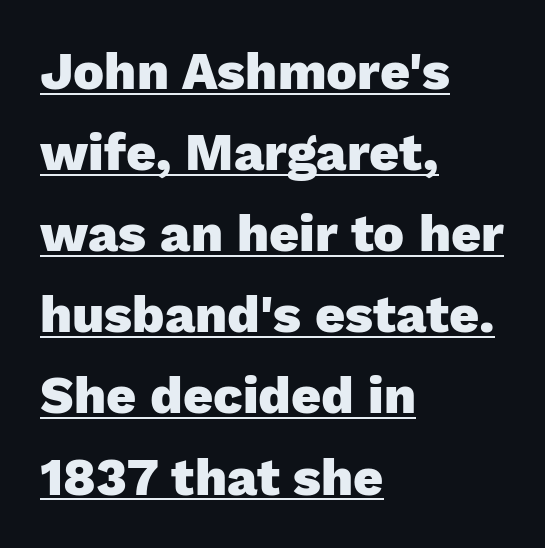
The rendering uses natural spacing where letterforms have individual widths. Heavy-handed strokes throughout: this text is bold. Beneath each row of characters lies a ruled line. This rendering leaves character spacing at its baseline value.
